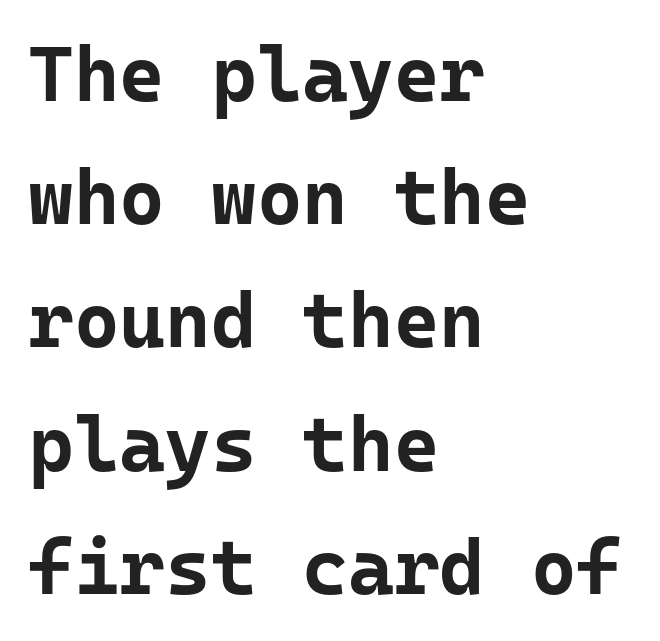
Nope, not italic — everything's standing straight. Reading down the block, your eye returns to a fixed left position each line. The tracking reads as untouched default to a designer's eye. Descenders hang freely into open space.
